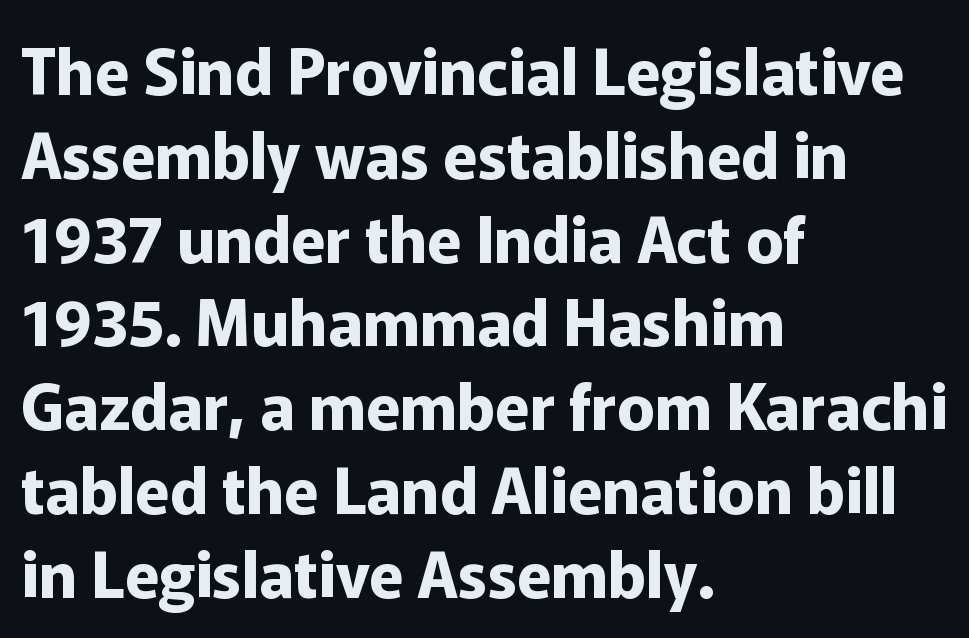
Q: Is the text bold? A: Yes.
Q: Is the text italic (slanted)? A: No, it is upright.
Q: Is the typeface a serif or a sans-serif typeface? A: Sans-serif.
Q: Is the text underlined? A: No.
Q: How is the paragraph aligned? A: Left-aligned.
Q: Is the spacing between letters normal or unusually wide? A: Normal.
Q: Is the spacing between lines tight, normal or loose? A: Normal.
Q: Width (condensed, normal, or wide)? A: Normal.
Q: Stroke contrast? A: Low.
Q: x-height? A: Medium.
Q: Monospaced? A: No.
